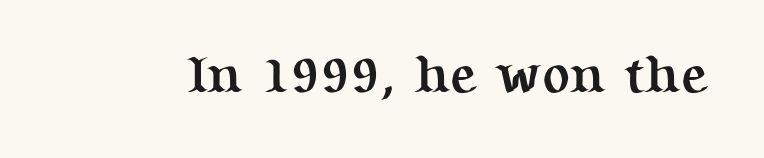
The image shows 52 px semibold serif type, upright; set normal letter spacing, not underlined; medium stroke contrast and a medium x-height.
